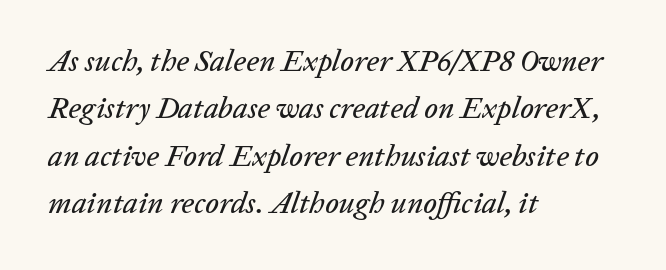
The image shows 30 px text type, italic (leaning right); set left-aligned, normal line spacing (1.58x), normal letter spacing, not underlined; low stroke contrast and a medium x-height.
